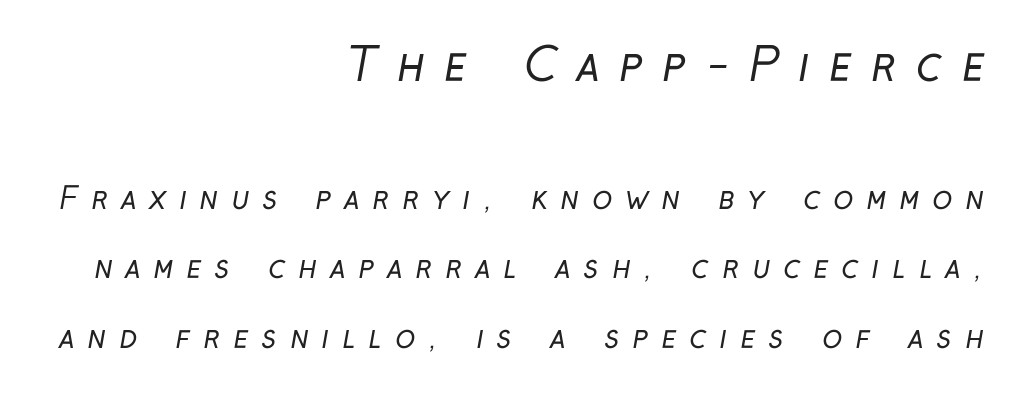
The foot of each line stays bare and open. Compare the two chunks: the upper has the greater cap height. The lines in this sample share a right terminus and differ only in where they begin. Stroke mass is kept to a normal reading level or below. Unlike a traditional serif, this face leaves its strokes unadorned. Caption: expanded tracking, letters set apart.
